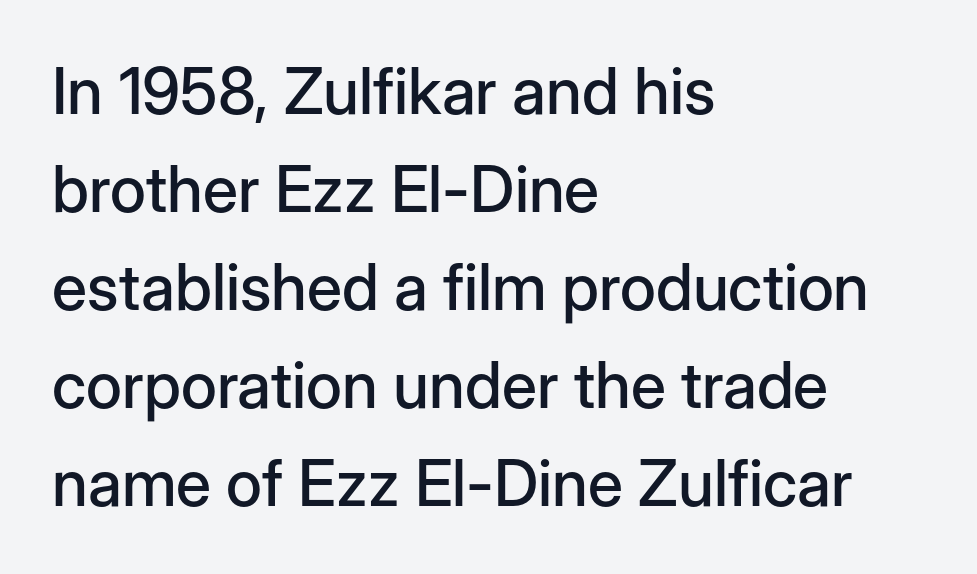
Q: Is the text italic (slanted)? A: No, it is upright.
Q: Is the typeface a serif or a sans-serif typeface? A: Sans-serif.
Q: Is the text underlined? A: No.
Q: How is the paragraph aligned? A: Left-aligned.
Q: Is the spacing between letters normal or unusually wide? A: Normal.
Q: Is the spacing between lines tight, normal or loose? A: Normal.
Q: Width (condensed, normal, or wide)? A: Normal.
Q: Stroke contrast? A: Low.
Q: x-height? A: Medium.
Q: Monospaced? A: No.
